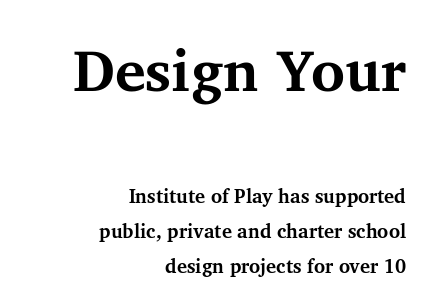
The image shows 58 px bold serif type, upright; set right-aligned, line spacing 1.85x, normal letter spacing, not underlined; the first (top) block is 3.05x larger; medium stroke contrast and a medium x-height.
